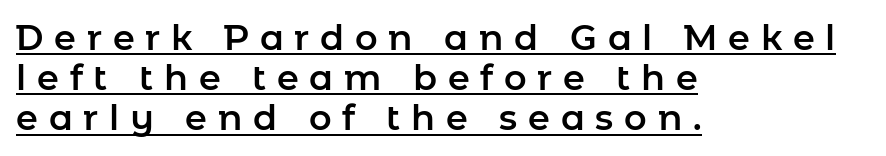
Tall strokes in this sample are plumb rather than angled. Character widths vary here, with narrow letters taking less room than wide ones. Emphasis is given by a line drawn under the lettering. Grotesque or geometric, the face here clearly has no serifs.
